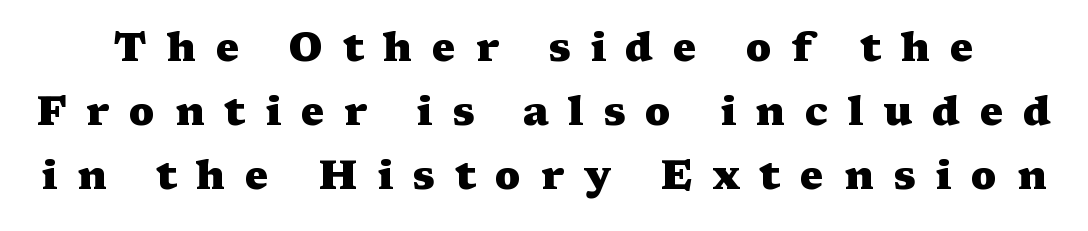
The letters stand upright; this is a roman face. Spacing verdict: proportional, widths tailored to each character. Honestly, there is no underline to notice here at all. Normally led — the rows are evenly, conventionally spaced. Observe the serifs anchoring each vertical stroke in this sample. Strong, thick strokes mark this as bold type.
